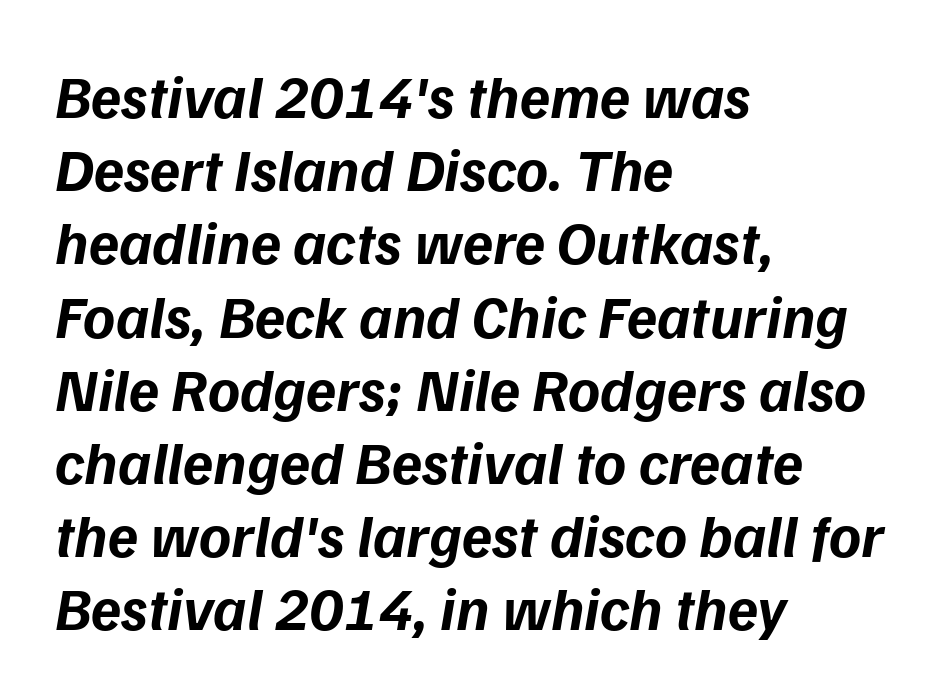
Q: Is the text bold? A: Yes.
Q: Is the text italic (slanted)? A: Yes, it leans right by about 9 degrees.
Q: Is the text underlined? A: No.
Q: How is the paragraph aligned? A: Left-aligned.
Q: Is the spacing between letters normal or unusually wide? A: Normal.
Q: Width (condensed, normal, or wide)? A: Normal.
Q: Stroke contrast? A: Low.
Q: x-height? A: Medium.
Q: Monospaced? A: No.
